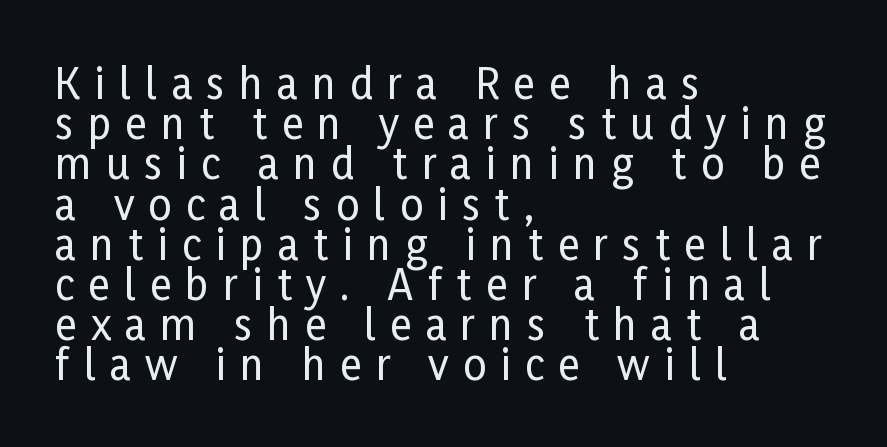
What stands out about the letter spacing? Its width — letters are far apart. Interline gaps are noticeably narrow in this sample. Descenders hang freely into open space. Look at the bottom of the vertical strokes: they stop flat, with no serifs. Posture: straight, roman, zero tilt. These lines are rendered in a variable-pitch font.
